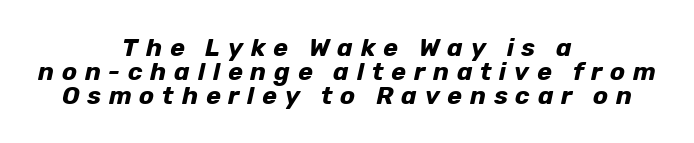
Q: Is the text bold? A: Yes.
Q: Is the text italic (slanted)? A: Yes, it leans right by about 12 degrees.
Q: Is the text underlined? A: No.
Q: How is the paragraph aligned? A: Centered.
Q: Is the spacing between letters normal or unusually wide? A: Unusually wide.
Q: Is the spacing between lines tight, normal or loose? A: Tight.
